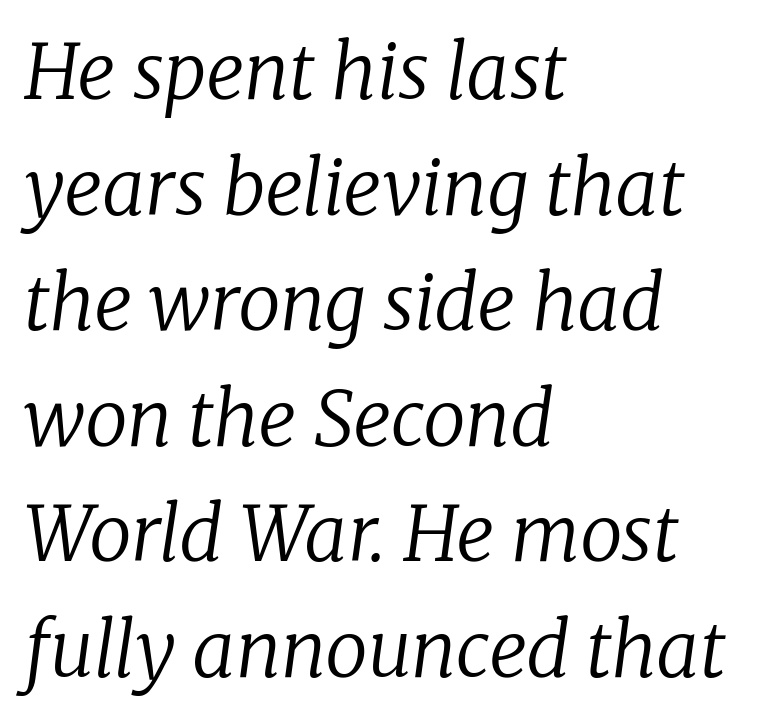
The image shows 76 px regular-weight serif type, italic (leaning right); set left-aligned, normal line spacing (1.52x), normal letter spacing, not underlined; low stroke contrast and a medium x-height.
